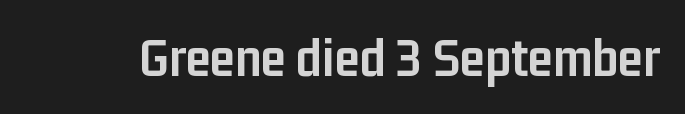
The image shows 56 px semibold, condensed sans-serif type, upright; set normal letter spacing, not underlined; low stroke contrast and a medium x-height.
